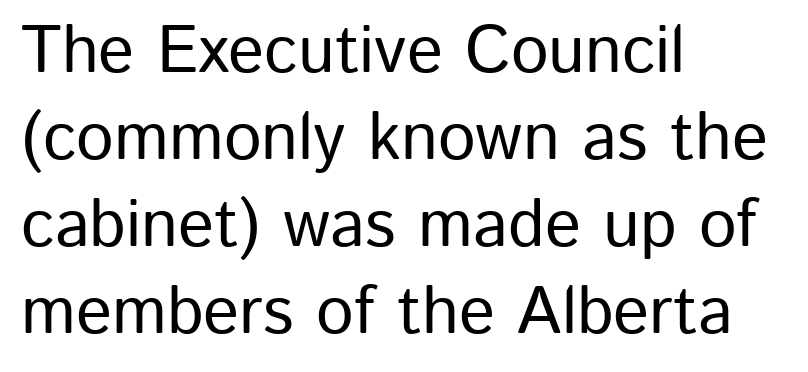
Q: Is the text italic (slanted)? A: No, it is upright.
Q: Is the typeface a serif or a sans-serif typeface? A: Sans-serif.
Q: Is the text underlined? A: No.
Q: How is the paragraph aligned? A: Left-aligned.
Q: Is the spacing between letters normal or unusually wide? A: Normal.
Q: Is the spacing between lines tight, normal or loose? A: Normal.
Q: Width (condensed, normal, or wide)? A: Normal.
Q: Stroke contrast? A: Low.
Q: x-height? A: Medium.
Q: Monospaced? A: No.
